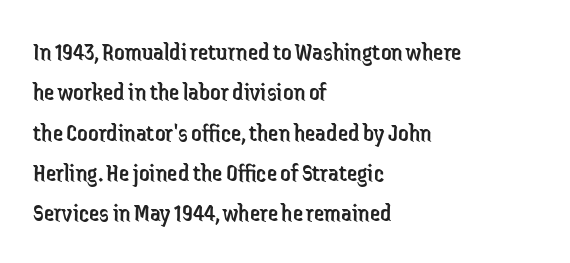
Check the space under the baseline: it is left empty. The type sits square on the baseline with zero lean. Line spacing here is normal. Casual observation: everything's shoved over to the left. Honestly, the letter spacing is just normal — you wouldn't notice it.
